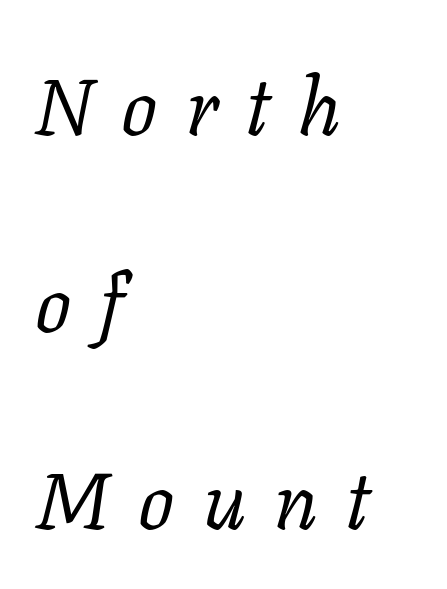
The image shows 80 px regular-weight serif type, italic (leaning right); set left-aligned, loose line spacing (2.46x), unusually wide letter spacing (+0.35 em), not underlined; low stroke contrast and a medium x-height.
